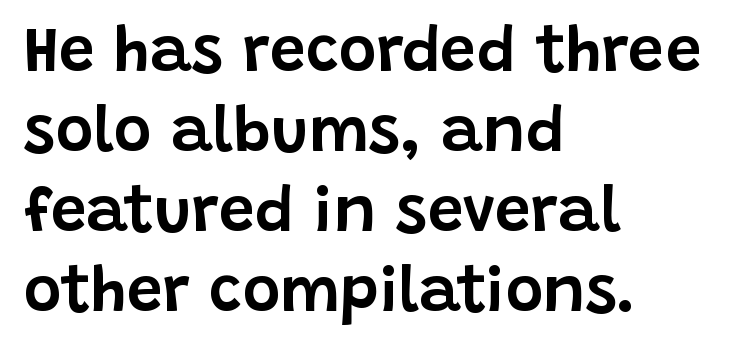
The image shows 64 px sans-serif type, upright; set left-aligned, normal line spacing (1.25x), normal letter spacing, not underlined; low stroke contrast and a large x-height.
